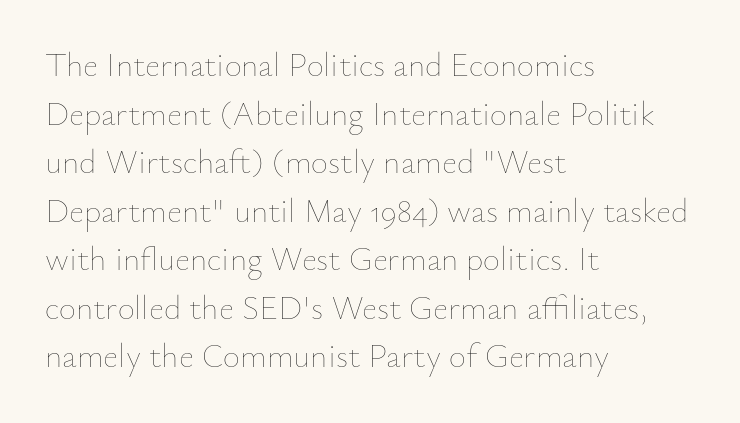
What stands out about the letter spacing? Nothing — it is the standard amount. Ordinary non-slanted type is in use. Quick note: interline space is typical. Stroke mass is kept to a normal reading level or below. Layout note: lines flush left. This sample has the flowing, uneven cadence of proportional lettering.
